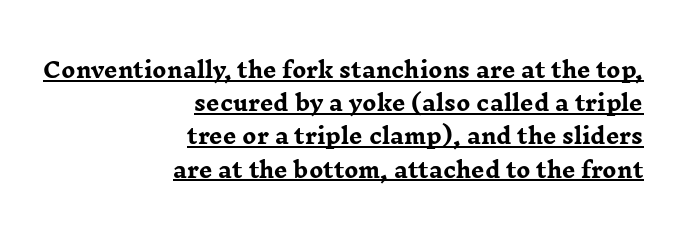
The image shows 21 px bold type, upright; set right-aligned, normal line spacing (1.58x), normal letter spacing, underlined.
